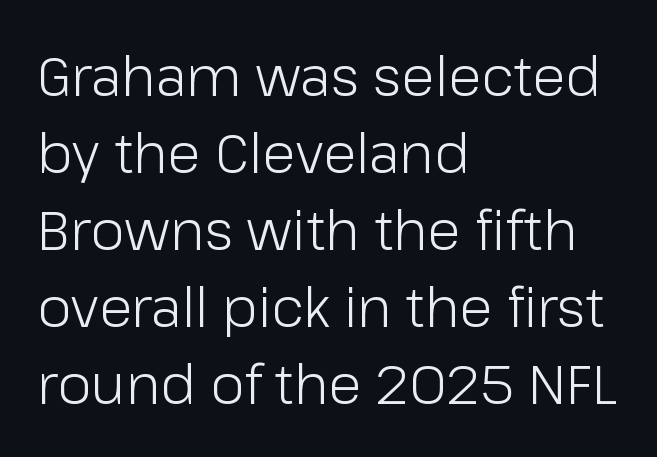
Q: Is the text bold? A: No.
Q: Is the text italic (slanted)? A: No, it is upright.
Q: Is the typeface a serif or a sans-serif typeface? A: Sans-serif.
Q: Is the text underlined? A: No.
Q: How is the paragraph aligned? A: Left-aligned.
Q: Is the spacing between letters normal or unusually wide? A: Normal.
Q: Is the spacing between lines tight, normal or loose? A: Normal.
Q: Width (condensed, normal, or wide)? A: Normal.
Q: Stroke contrast? A: Low.
Q: x-height? A: Medium.
Q: Monospaced? A: No.
